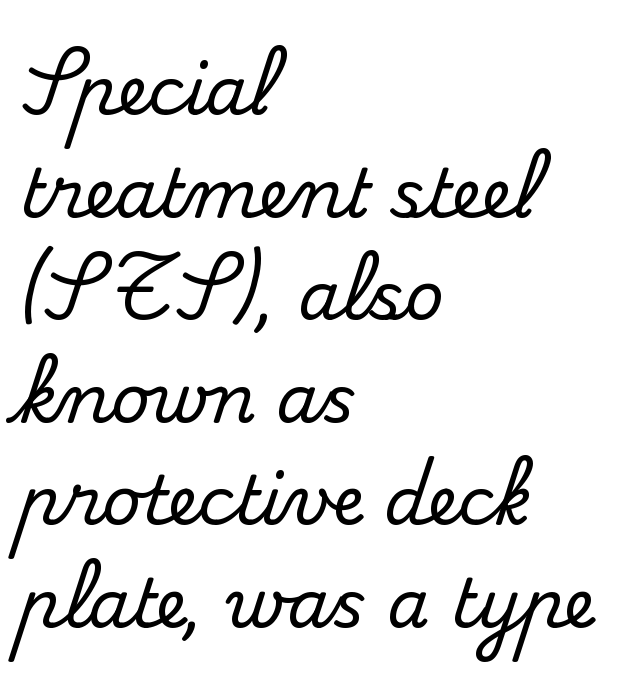
The image shows 67 px text type; set left-aligned, normal line spacing (1.53x), normal letter spacing, not underlined; medium stroke contrast and a small x-height.
